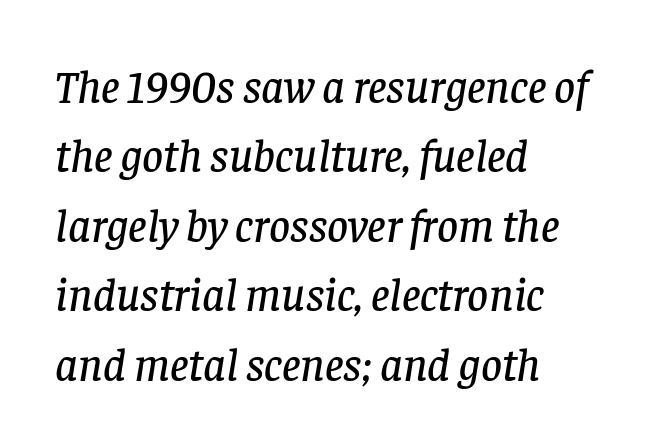
Typographically, this falls in the serif category. The font's italic variant was chosen for this text. Line starts are locked; line ends wander. The vertical gap from one line to the next is medium. Character widths vary here, with narrow letters taking less room than wide ones. Descenders hang freely into open space.
